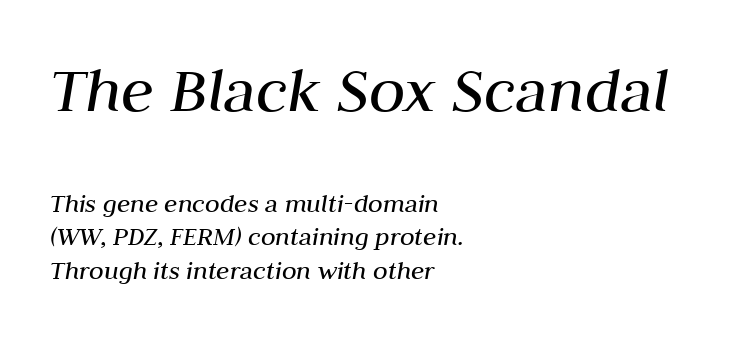
Stem width sits at or under what a default text font uses. Check the space under the baseline: it is left empty. The block sitting higher on the canvas is the one with enlarged characters. This sample has the flowing, uneven cadence of proportional lettering.
